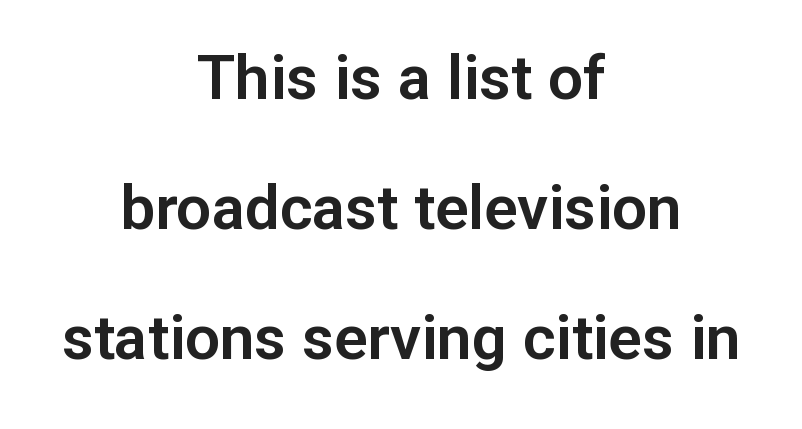
Q: Is the text italic (slanted)? A: No, it is upright.
Q: Is the typeface a serif or a sans-serif typeface? A: Sans-serif.
Q: Is the text underlined? A: No.
Q: How is the paragraph aligned? A: Centered.
Q: Is the spacing between letters normal or unusually wide? A: Normal.
Q: Is the spacing between lines tight, normal or loose? A: Loose.
Q: Width (condensed, normal, or wide)? A: Normal.
Q: Stroke contrast? A: Low.
Q: x-height? A: Medium.
Q: Monospaced? A: No.
